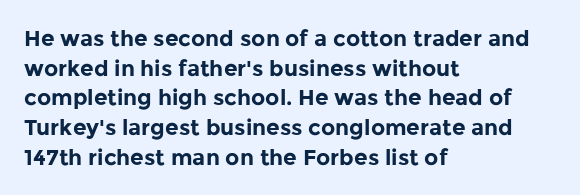
The image shows 22 px bold type, upright; set left-aligned, normal line spacing (1.35x), normal letter spacing, not underlined.
